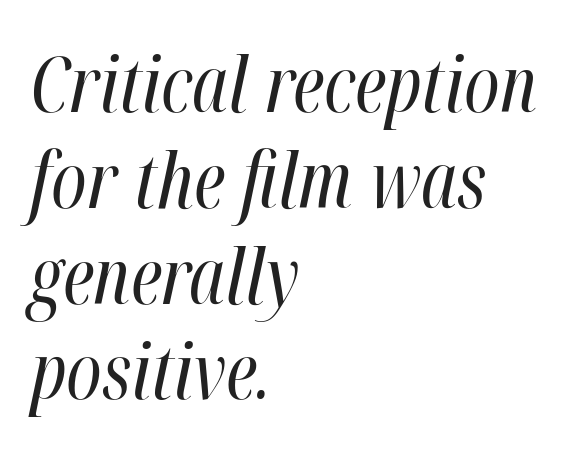
{"italic": "yes", "lean": "right", "slant_degrees": 12, "bold": "no", "weight": "regular", "width": "condensed", "stroke_contrast": "high", "x_height": "medium", "monospaced": "no", "underline": "no", "align": "left", "line_spacing": "normal", "line_spacing_ratio": 1.26, "letter_spacing": "normal", "letter_spacing_em": 0.0, "glyph_px": 76}
